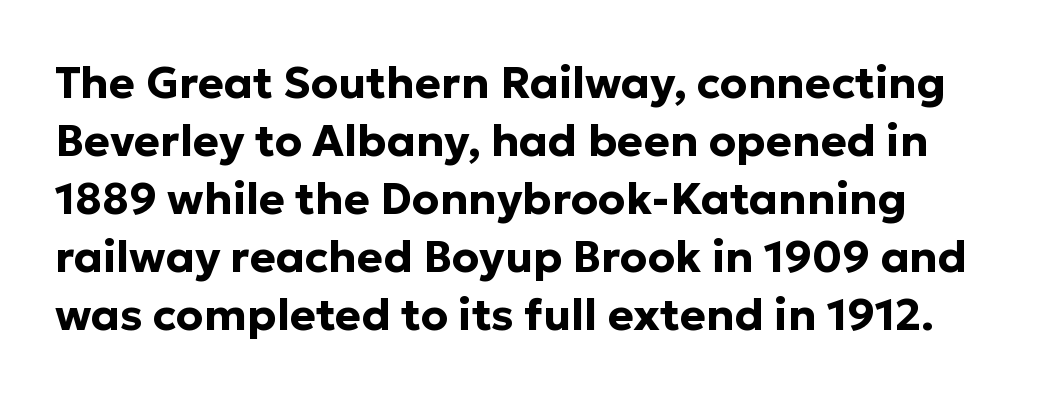
The image shows 44 px bold sans-serif type, upright; set normal line spacing (1.32x), normal letter spacing, not underlined; low stroke contrast and a medium x-height.
